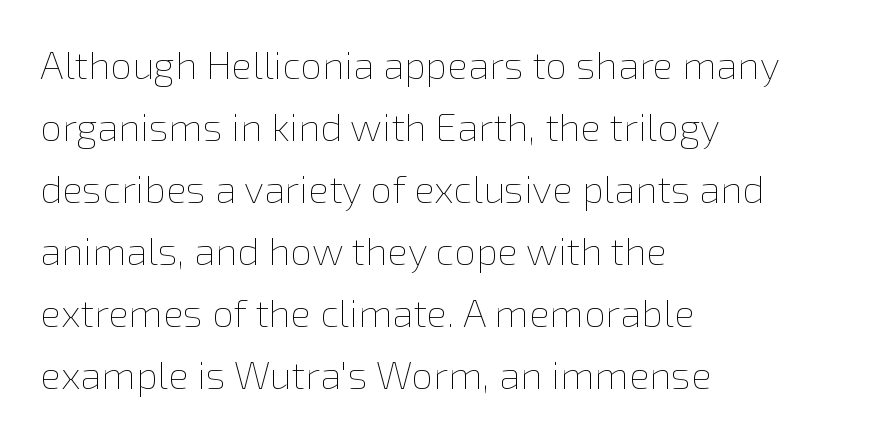
You could not count columns in this text — the font is proportionally spaced. Between one letter and the next there's only the usual sliver of space. No letter is thick-stroked: the sample isn't bold. Does the leading feel generous? No, just average. Bare-footed words on every line. Where is the straight margin? On the left.
